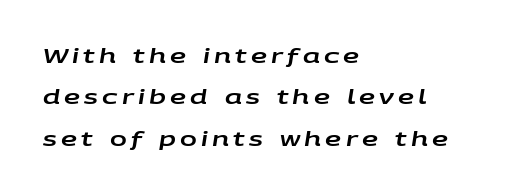
The image shows 20 px text type, italic (leaning right); set left-aligned, loose line spacing (2.07x), unusually wide letter spacing (+0.21 em), not underlined.
